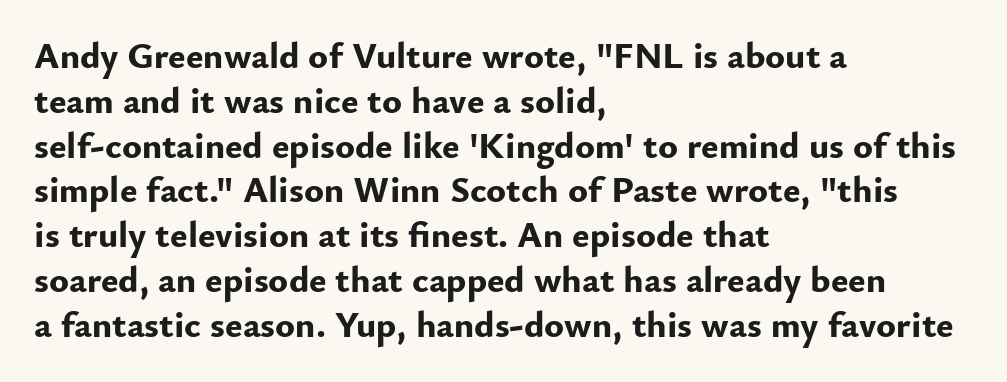
{"serif": "no", "italic": "no", "bold": "yes", "weight": "bold", "width": "normal", "stroke_contrast": "low", "x_height": "small", "monospaced": "no", "underline": "no", "align": "left", "line_spacing_ratio": 1.21, "letter_spacing": "normal", "letter_spacing_em": 0.0, "glyph_px": 37}
